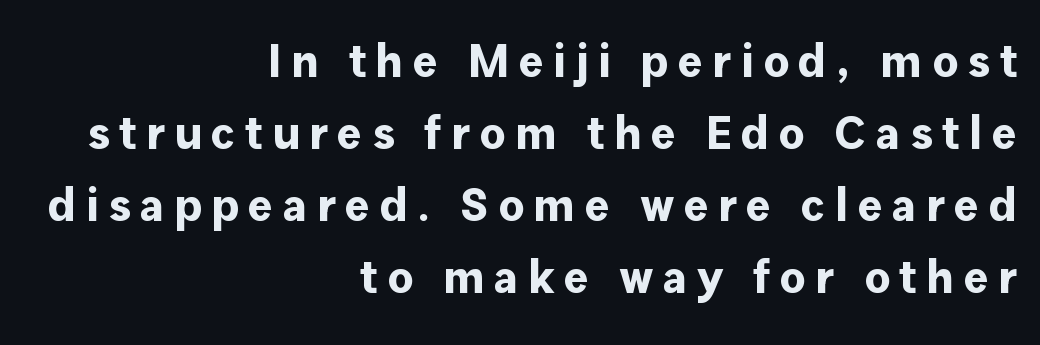
Q: Is the text bold? A: Yes.
Q: Is the text italic (slanted)? A: No, it is upright.
Q: Is the typeface a serif or a sans-serif typeface? A: Sans-serif.
Q: Is the text underlined? A: No.
Q: How is the paragraph aligned? A: Right-aligned.
Q: Is the spacing between letters normal or unusually wide? A: Unusually wide.
Q: Is the spacing between lines tight, normal or loose? A: Normal.
Q: Width (condensed, normal, or wide)? A: Normal.
Q: Stroke contrast? A: Low.
Q: x-height? A: Medium.
Q: Monospaced? A: No.
